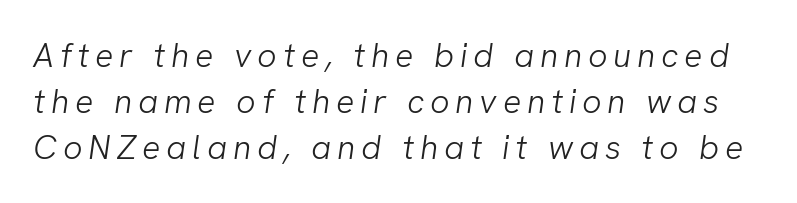
Is there much room between lines? A standard amount, neither cramped nor airy. The characters are drawn with everyday or finer stroke widths. To sum up the face: it is a sans, with no serifs. Character widths vary here, with narrow letters taking less room than wide ones.
